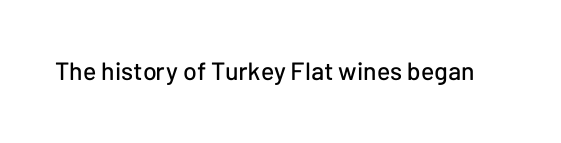
If you drew a line through each stem, it would be perfectly vertical. Characters follow at the spacing the type designer built in. The words here are not underlined.
